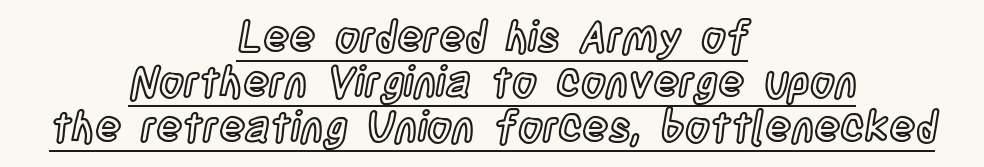
The image shows 43 px condensed type; set centered, tight line spacing (1.05x), normal letter spacing, underlined; a large x-height.
